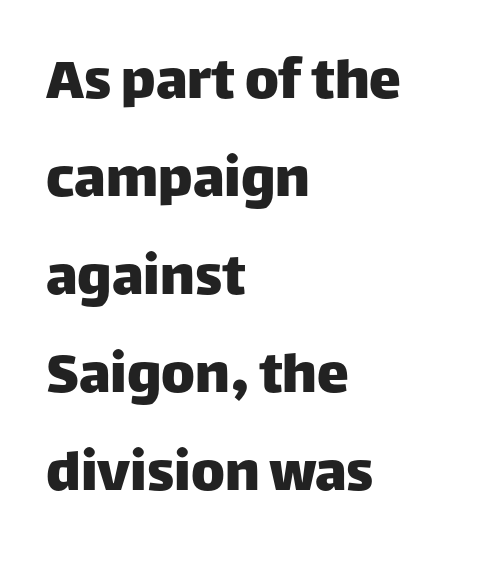
Q: Is the text italic (slanted)? A: No, it is upright.
Q: Is the typeface a serif or a sans-serif typeface? A: Sans-serif.
Q: Is the text underlined? A: No.
Q: How is the paragraph aligned? A: Left-aligned.
Q: Is the spacing between letters normal or unusually wide? A: Normal.
Q: Is the spacing between lines tight, normal or loose? A: Normal.
Q: Width (condensed, normal, or wide)? A: Normal.
Q: Stroke contrast? A: Low.
Q: x-height? A: Large.
Q: Monospaced? A: No.
